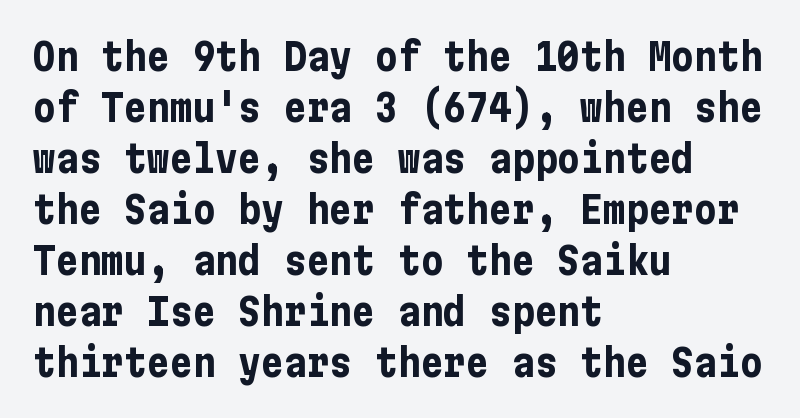
Q: Is the text bold? A: Yes.
Q: Is the text italic (slanted)? A: No, it is upright.
Q: Is the typeface a serif or a sans-serif typeface? A: Sans-serif.
Q: Is the text underlined? A: No.
Q: How is the paragraph aligned? A: Left-aligned.
Q: Is the spacing between letters normal or unusually wide? A: Normal.
Q: Is the spacing between lines tight, normal or loose? A: Normal.
Q: Width (condensed, normal, or wide)? A: Condensed.
Q: Stroke contrast? A: Low.
Q: x-height? A: Medium.
